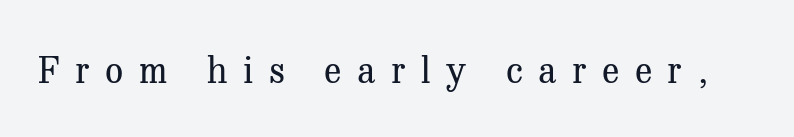
Q: Is the text bold? A: No.
Q: Is the text italic (slanted)? A: No, it is upright.
Q: Is the typeface a serif or a sans-serif typeface? A: Serif.
Q: Is the text underlined? A: No.
Q: Is the spacing between letters normal or unusually wide? A: Unusually wide.
Q: Width (condensed, normal, or wide)? A: Normal.
Q: Stroke contrast? A: Medium.
Q: x-height? A: Medium.
Q: Monospaced? A: No.
